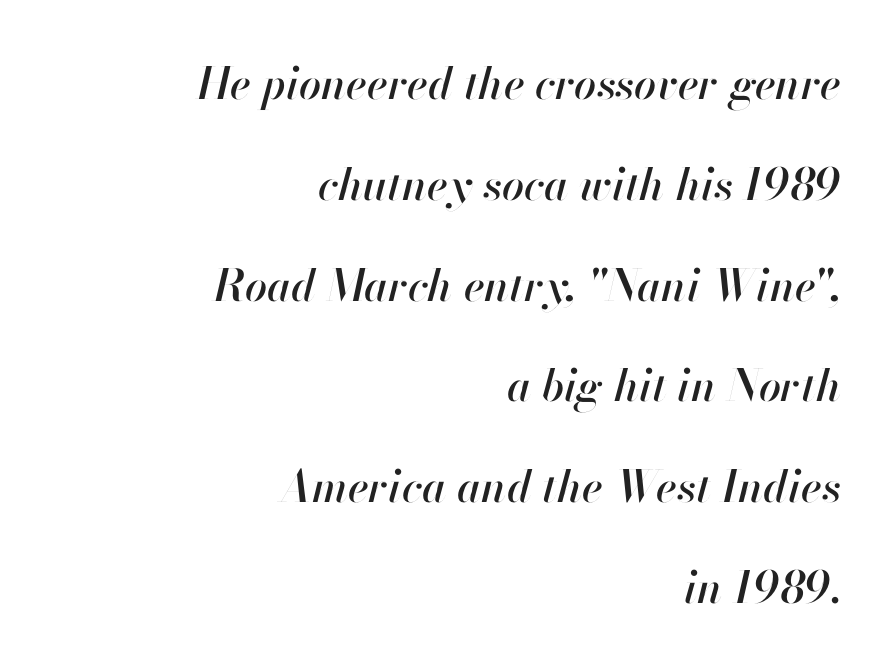
Q: Is the text italic (slanted)? A: Yes, it leans right by about 13 degrees.
Q: Is the text underlined? A: No.
Q: How is the paragraph aligned? A: Right-aligned.
Q: Is the spacing between letters normal or unusually wide? A: Normal.
Q: Is the spacing between lines tight, normal or loose? A: Loose.
Q: Width (condensed, normal, or wide)? A: Normal.
Q: Stroke contrast? A: High.
Q: x-height? A: Small.
Q: Monospaced? A: No.
